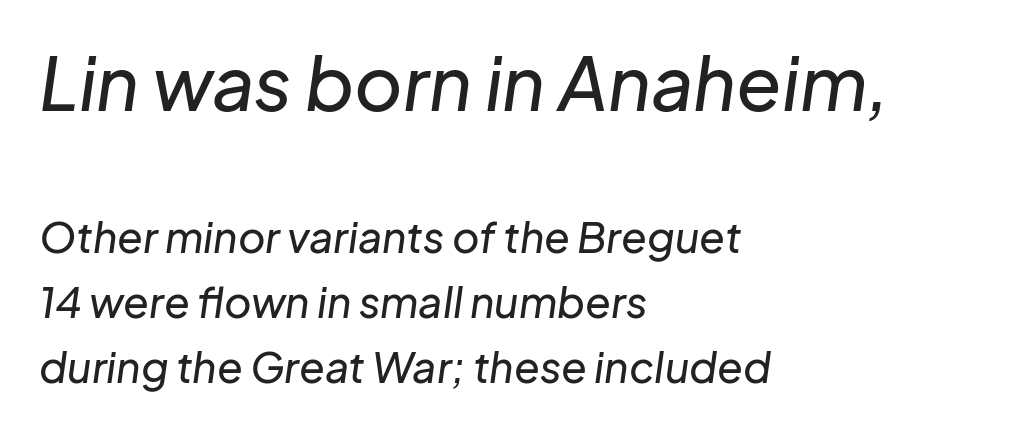
{"italic": "yes", "lean": "right", "slant_degrees": 8, "width": "normal", "stroke_contrast": "low", "x_height": "medium", "monospaced": "no", "underline": "no", "align": "left", "line_spacing": "normal", "line_spacing_ratio": 1.54, "letter_spacing": "normal", "letter_spacing_em": 0.0, "larger_block": "first", "size_ratio": 1.76, "glyph_px": 74}
